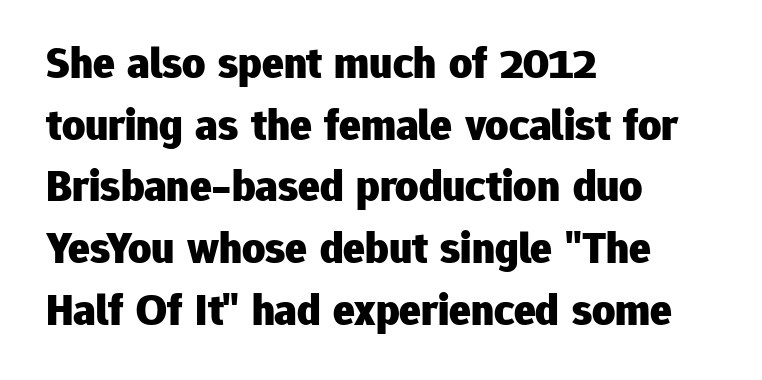
The image shows 45 px heavy sans-serif type, upright; set left-aligned, normal line spacing (1.37x), normal letter spacing, not underlined; low stroke contrast and a medium x-height.
